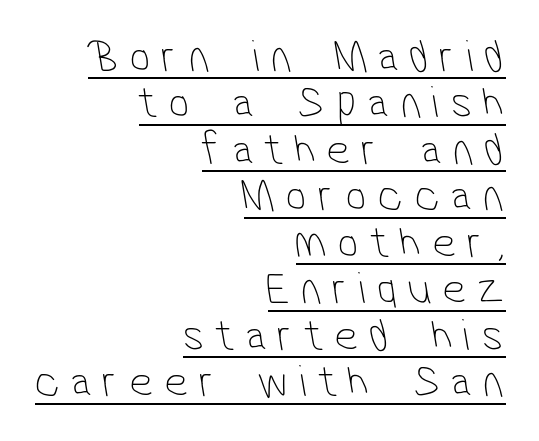
A typesetter would call this heavily tracked-out type. These lines are rendered in a variable-pitch font. How would I describe the line gaps? Narrow and economical. Nothing heavy about these letters — not bold at all. What kind of face is this? One without serifs — a sans. Alignment: flush right.
